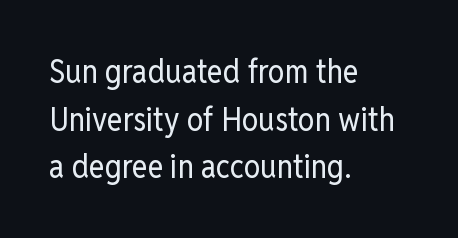
You can tell from the bare stems that sans-serif type was used. Quick note: underline off. When letters stand straight like this, we call the style roman or upright. The setting favours the left margin, as ordinary paragraphs usually do. Is the letter spacing exaggerated? No — it looks like the ordinary default. This sample keeps an unexceptional amount of space between lines.
